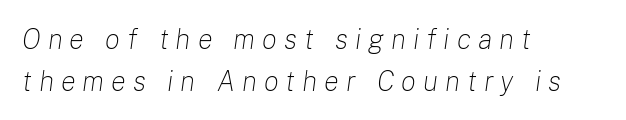
The image shows 28 px light type, italic (leaning right); set left-aligned, normal line spacing (1.5x), unusually wide letter spacing (+0.25 em), not underlined; low stroke contrast and a medium x-height.
